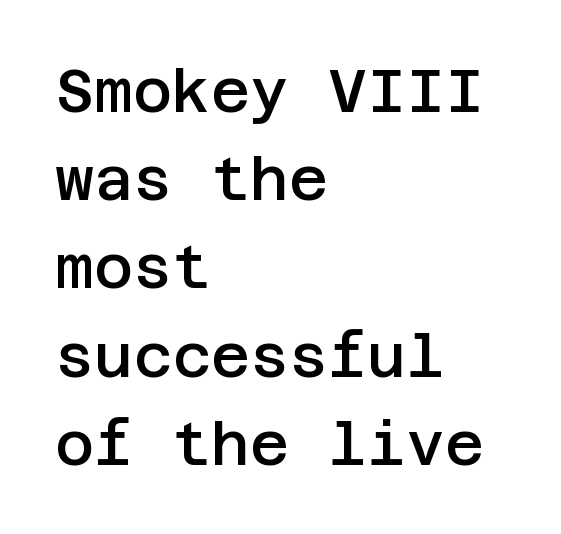
Q: Is the text bold? A: Semi-bold.
Q: Is the text italic (slanted)? A: No, it is upright.
Q: Is the typeface a serif or a sans-serif typeface? A: Sans-serif.
Q: Is the text underlined? A: No.
Q: How is the paragraph aligned? A: Left-aligned.
Q: Is the spacing between letters normal or unusually wide? A: Normal.
Q: Is the spacing between lines tight, normal or loose? A: Normal.
Q: Width (condensed, normal, or wide)? A: Normal.
Q: Stroke contrast? A: Low.
Q: x-height? A: Large.
